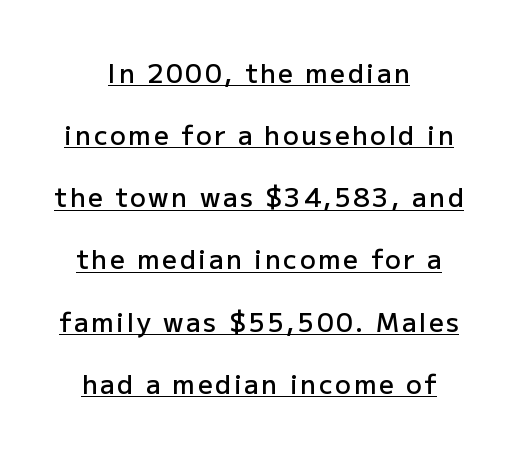
Style check: upright. Caption: semibold face, moderately heavy strokes. Regarding leading, the lines here are spaced well apart. Each line is balanced around a shared central axis. In designer terms, the underline attribute is active on this setting.
